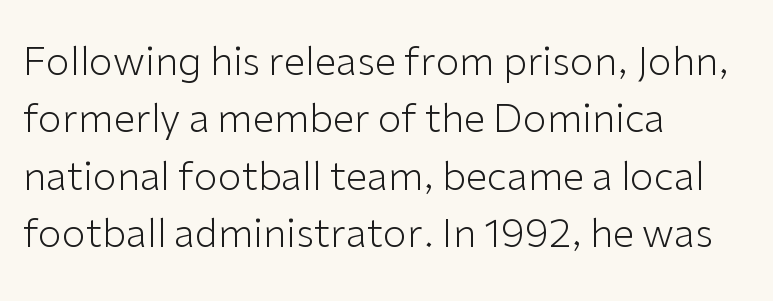
Q: Is the text bold? A: No.
Q: Is the text italic (slanted)? A: No, it is upright.
Q: Is the typeface a serif or a sans-serif typeface? A: Sans-serif.
Q: Is the text underlined? A: No.
Q: How is the paragraph aligned? A: Left-aligned.
Q: Is the spacing between letters normal or unusually wide? A: Normal.
Q: Is the spacing between lines tight, normal or loose? A: Normal.
Q: Width (condensed, normal, or wide)? A: Normal.
Q: Stroke contrast? A: Low.
Q: x-height? A: Medium.
Q: Monospaced? A: No.
